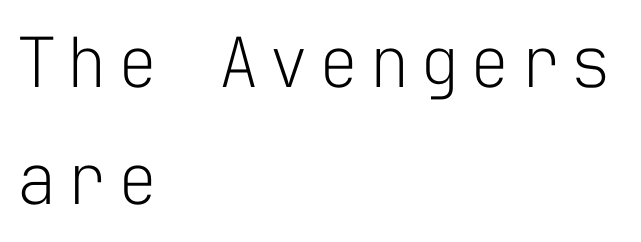
Q: Is the text bold? A: No.
Q: Is the text italic (slanted)? A: No, it is upright.
Q: Is the typeface a serif or a sans-serif typeface? A: Sans-serif.
Q: Is the text underlined? A: No.
Q: How is the paragraph aligned? A: Left-aligned.
Q: Is the spacing between lines tight, normal or loose? A: Normal.
Q: Width (condensed, normal, or wide)? A: Normal.
Q: Stroke contrast? A: Low.
Q: x-height? A: Medium.
Q: Monospaced? A: Yes.
